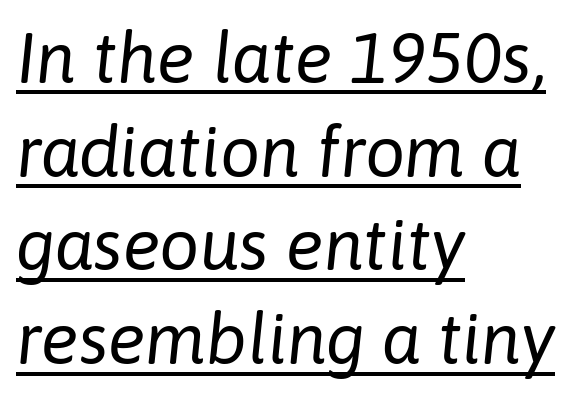
The image shows 71 px regular-weight type, italic (leaning right); set left-aligned, normal line spacing (1.32x), normal letter spacing, underlined; low stroke contrast and a medium x-height.
